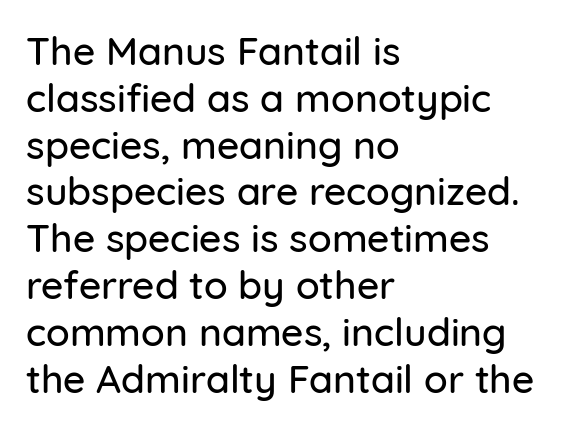
{"serif": "no", "italic": "no", "width": "normal", "stroke_contrast": "low", "x_height": "medium", "monospaced": "no", "underline": "no", "align": "left", "line_spacing_ratio": 1.2, "letter_spacing": "normal", "letter_spacing_em": 0.0, "glyph_px": 39}
